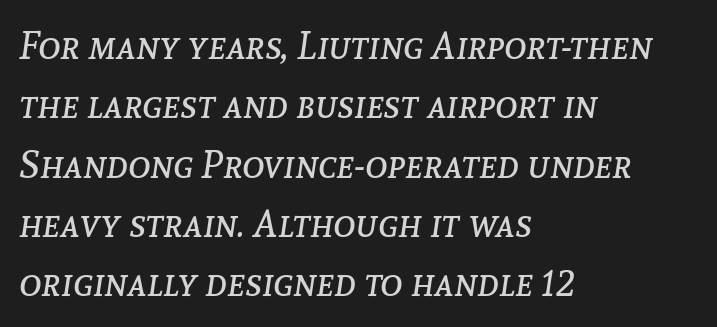
The image shows 38 px regular-weight type, italic (leaning right); set left-aligned, normal line spacing (1.56x), normal letter spacing, not underlined; low stroke contrast and a medium x-height.
